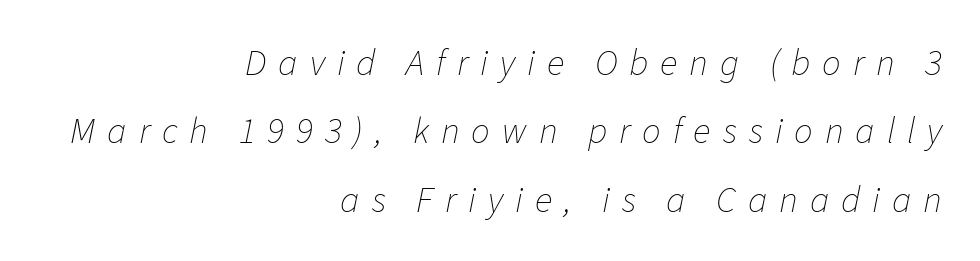
{"italic": "yes", "lean": "right", "slant_degrees": 11, "bold": "no", "weight": "thin", "width": "normal", "stroke_contrast": "low", "x_height": "medium", "monospaced": "no", "underline": "no", "align": "right", "line_spacing_ratio": 1.85, "letter_spacing": "wide", "letter_spacing_em": 0.32, "glyph_px": 37}
